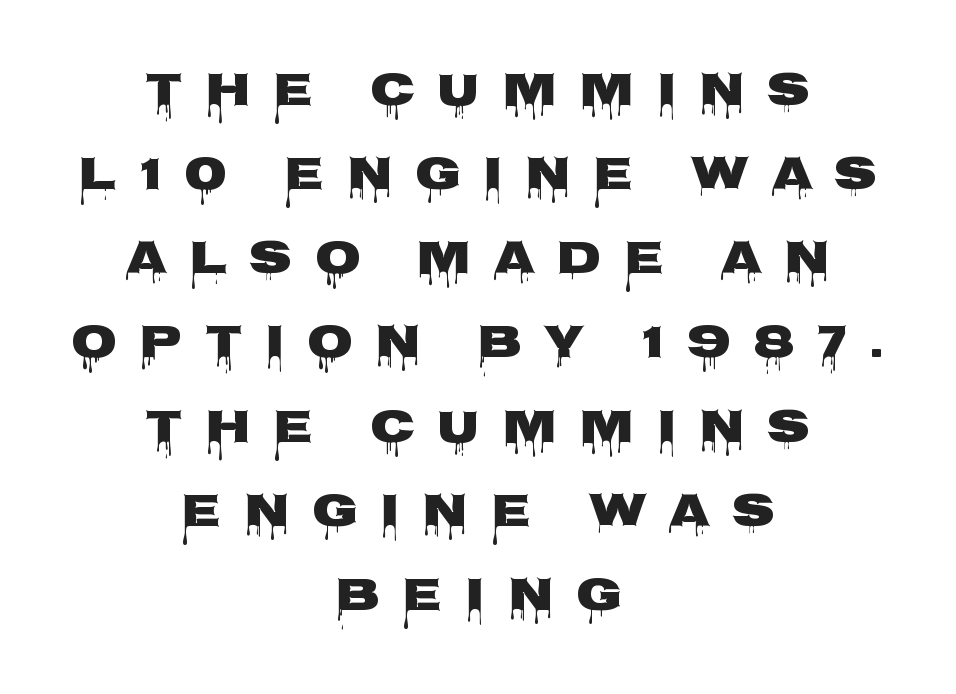
The image shows 47 px wide sans-serif type, upright; set centered, line spacing 1.79x, unusually wide letter spacing (+0.47 em), not underlined; low stroke contrast and a large x-height.
